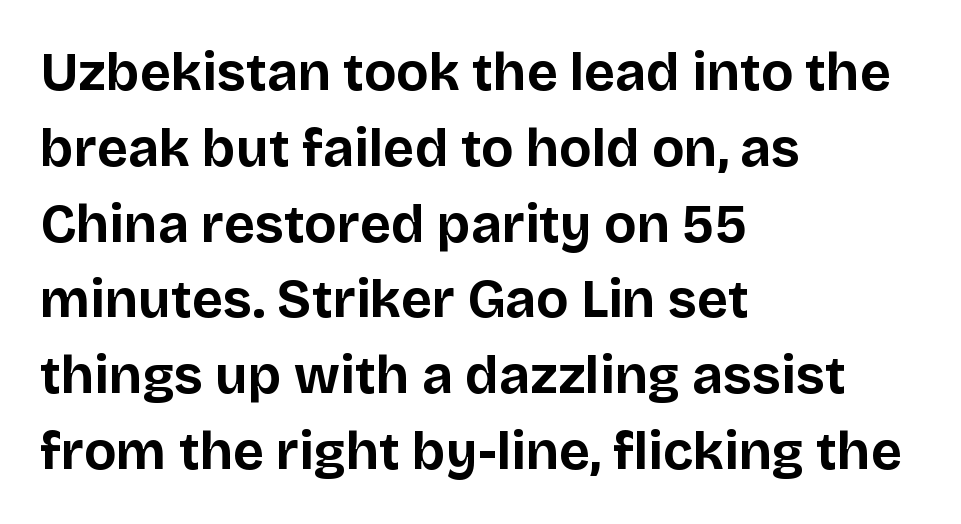
{"serif": "no", "italic": "no", "bold": "yes", "weight": "bold", "width": "normal", "stroke_contrast": "low", "x_height": "large", "monospaced": "no", "underline": "no", "align": "left", "line_spacing": "normal", "line_spacing_ratio": 1.43, "letter_spacing": "normal", "letter_spacing_em": 0.0, "glyph_px": 53}
